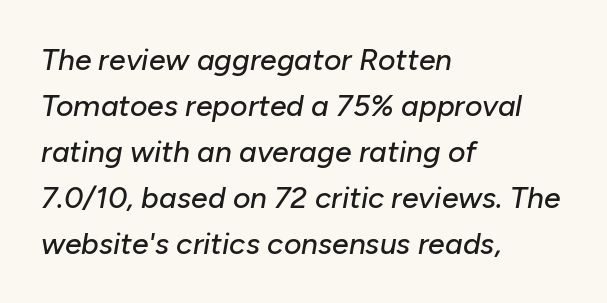
The image shows 30 px text type, italic (leaning right); set left-aligned, normal line spacing (1.53x), normal letter spacing, not underlined; low stroke contrast and a medium x-height.
